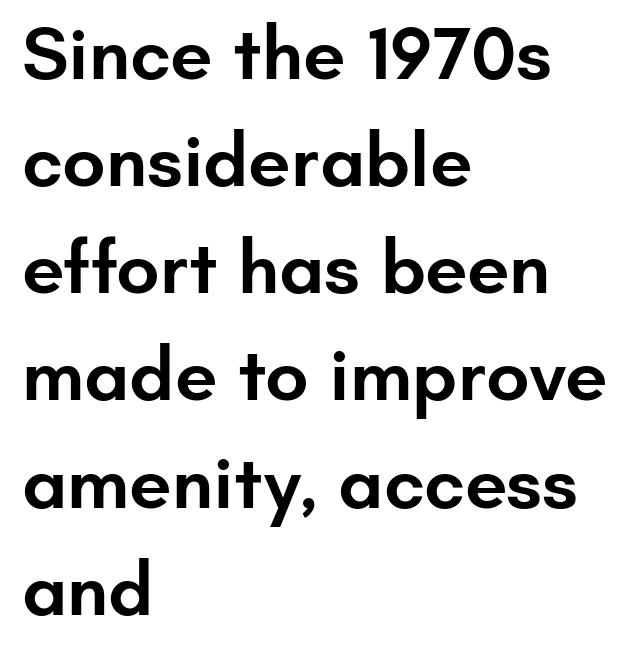
The image shows 76 px semibold sans-serif type, upright; set left-aligned, normal line spacing (1.41x), normal letter spacing, not underlined; low stroke contrast and a small x-height.
